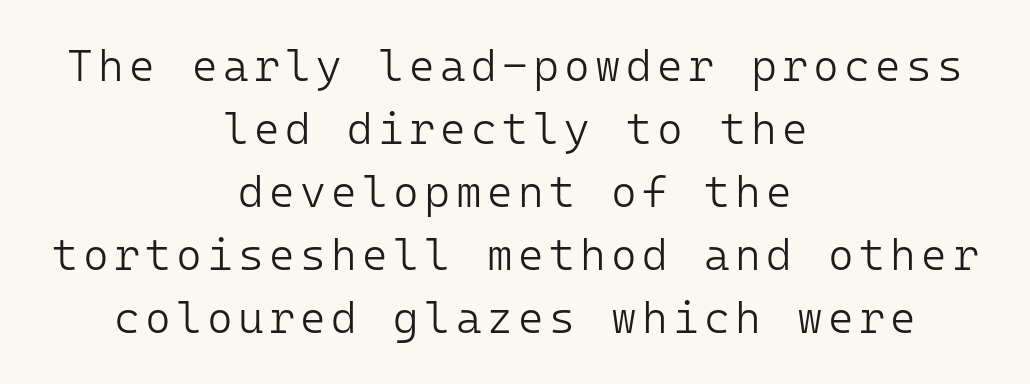
Q: Is the text bold? A: No.
Q: Is the text italic (slanted)? A: No, it is upright.
Q: Is the typeface a serif or a sans-serif typeface? A: Sans-serif.
Q: Is the text underlined? A: No.
Q: How is the paragraph aligned? A: Centered.
Q: Is the spacing between lines tight, normal or loose? A: Normal.
Q: Width (condensed, normal, or wide)? A: Normal.
Q: Stroke contrast? A: Low.
Q: x-height? A: Medium.
Q: Monospaced? A: Yes.
